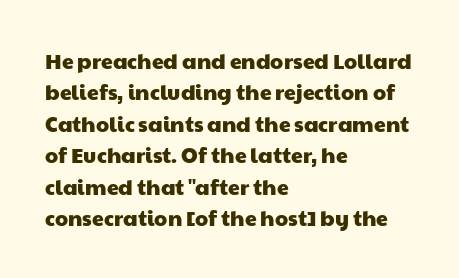
The image shows 21 px text type; set left-aligned, normal line spacing (1.5x), normal letter spacing, not underlined.
